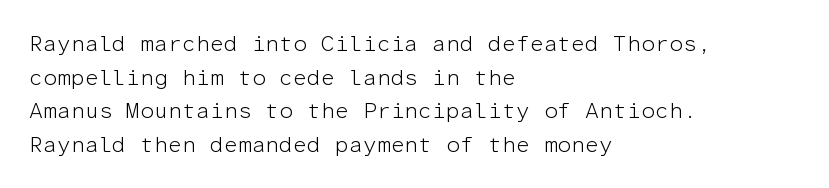
The image shows 22 px text type, upright; set left-aligned, normal line spacing (1.53x), normal letter spacing, not underlined.
